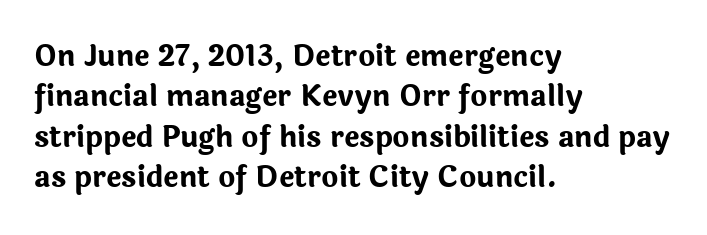
Q: Is the text bold? A: Yes.
Q: Is the text italic (slanted)? A: No, it is upright.
Q: Is the typeface a serif or a sans-serif typeface? A: Sans-serif.
Q: Is the text underlined? A: No.
Q: How is the paragraph aligned? A: Left-aligned.
Q: Is the spacing between letters normal or unusually wide? A: Normal.
Q: Is the spacing between lines tight, normal or loose? A: Normal.
Q: Width (condensed, normal, or wide)? A: Normal.
Q: Stroke contrast? A: Low.
Q: x-height? A: Medium.
Q: Monospaced? A: No.
